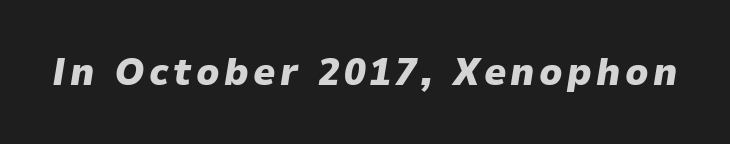
The image shows 39 px heavy type, italic (leaning right); set not underlined; low stroke contrast and a medium x-height.
